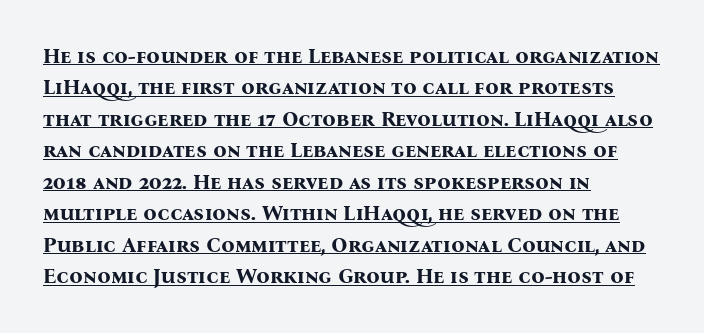
{"italic": "no", "bold": "yes", "underline": "yes", "align": "left", "line_spacing": "normal", "line_spacing_ratio": 1.5, "letter_spacing": "normal", "letter_spacing_em": 0.0, "glyph_px": 21}
